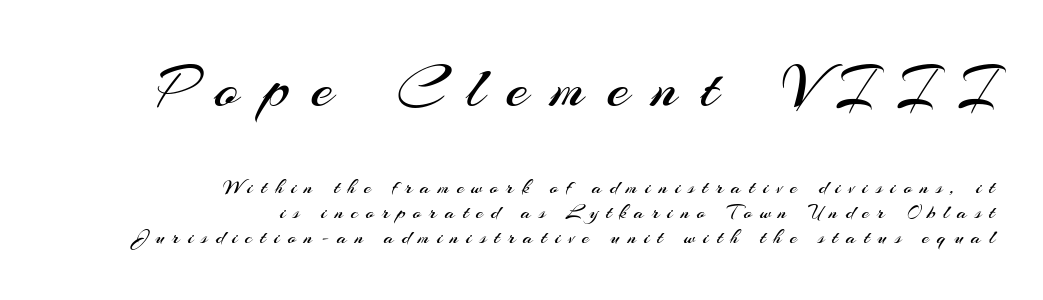
{"serif": "no", "bold": "no", "weight": "regular", "width": "normal", "stroke_contrast": "medium", "x_height": "small", "monospaced": "no", "underline": "no", "align": "right", "line_spacing_ratio": 1.2, "letter_spacing": "wide", "letter_spacing_em": 0.37, "larger_block": "first", "size_ratio": 3.0, "glyph_px": 63}
